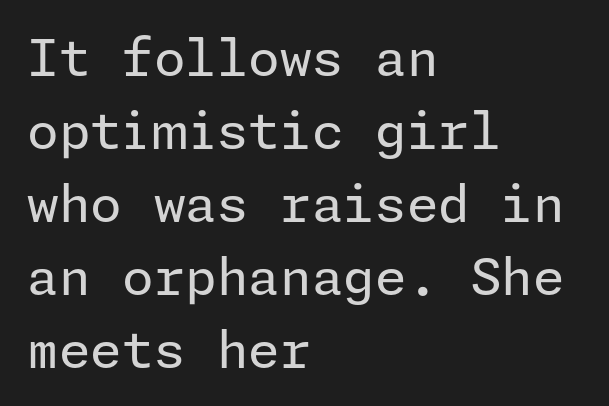
{"serif": "no", "italic": "no", "bold": "no", "weight": "regular", "width": "normal", "stroke_contrast": "low", "x_height": "medium", "underline": "no", "align": "left", "line_spacing": "normal", "line_spacing_ratio": 1.43, "letter_spacing": "normal", "letter_spacing_em": 0.0, "glyph_px": 51}
